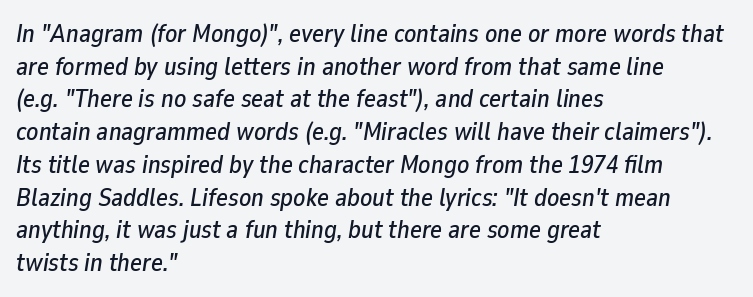
The space between consecutive lines is moderate. A student would call this left alignment; a typographer would say flush left, rag right. Italic? Definitely — the glyphs are oblique. Short note: letters normally spaced. Just letters on the line, the space beneath them empty.
